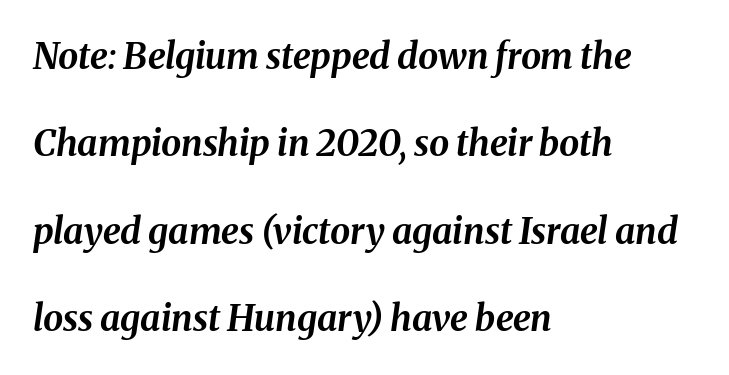
{"italic": "yes", "lean": "right", "slant_degrees": 8, "bold": "yes", "weight": "bold", "width": "normal", "stroke_contrast": "medium", "x_height": "medium", "monospaced": "no", "underline": "no", "align": "left", "line_spacing": "loose", "line_spacing_ratio": 2.43, "letter_spacing": "normal", "letter_spacing_em": 0.0, "glyph_px": 36}
